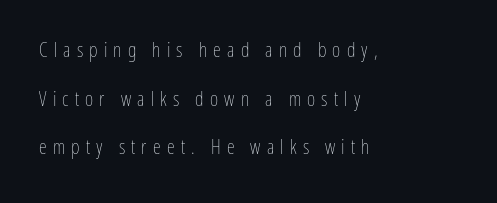
{"italic": "no", "bold": "no", "underline": "no", "align": "left", "line_spacing": "loose", "line_spacing_ratio": 2.43, "letter_spacing": "wide", "letter_spacing_em": 0.31, "glyph_px": 20}
